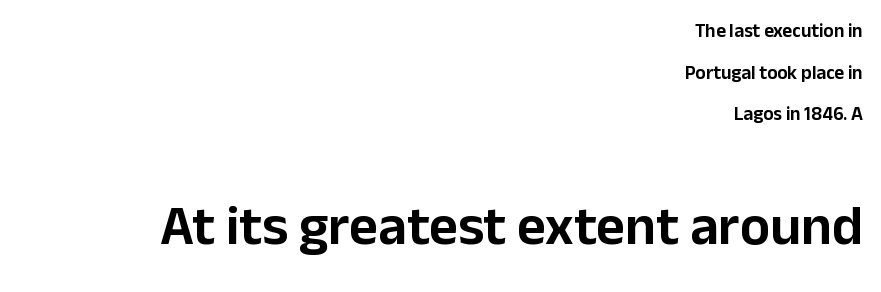
Line endings align vertically; line beginnings do not. Ascenders rise straight up at ninety degrees. I'd call this a sans setting — the letters go barefoot. Descenders are the only things crossing below the line.
